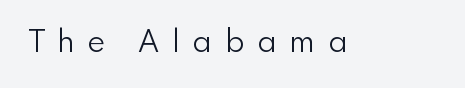
Q: Is the text bold? A: No.
Q: Is the text italic (slanted)? A: No, it is upright.
Q: Is the typeface a serif or a sans-serif typeface? A: Sans-serif.
Q: Is the text underlined? A: No.
Q: Is the spacing between letters normal or unusually wide? A: Unusually wide.
Q: Width (condensed, normal, or wide)? A: Normal.
Q: x-height? A: Small.
Q: Monospaced? A: No.
